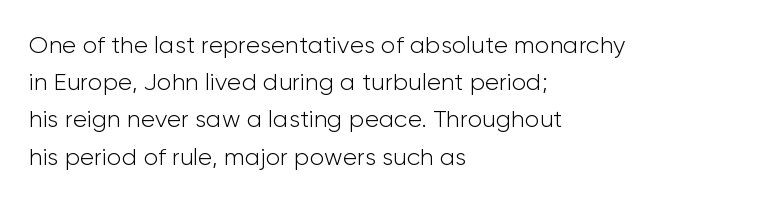
Q: Is the text bold? A: No.
Q: Is the text italic (slanted)? A: No, it is upright.
Q: Is the text underlined? A: No.
Q: How is the paragraph aligned? A: Left-aligned.
Q: Is the spacing between letters normal or unusually wide? A: Normal.
Q: Is the spacing between lines tight, normal or loose? A: Normal.
